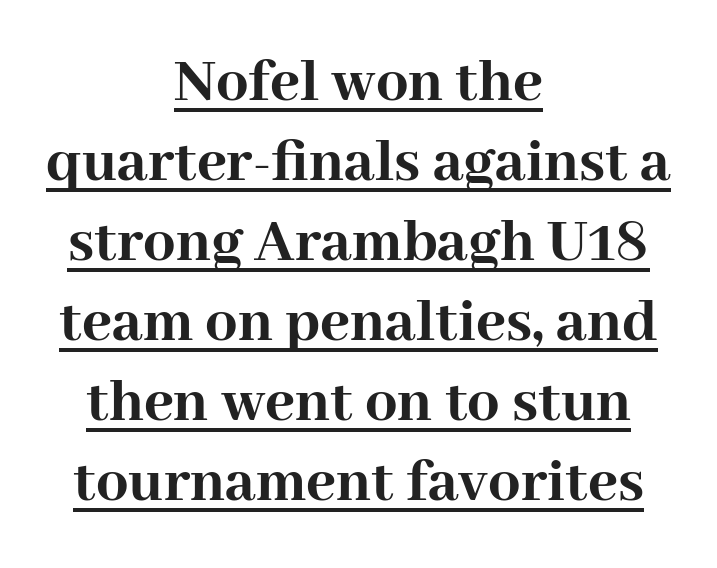
The image shows 64 px semibold serif type, upright; set centered, normal line spacing (1.25x), normal letter spacing, underlined; high stroke contrast and a medium x-height.
